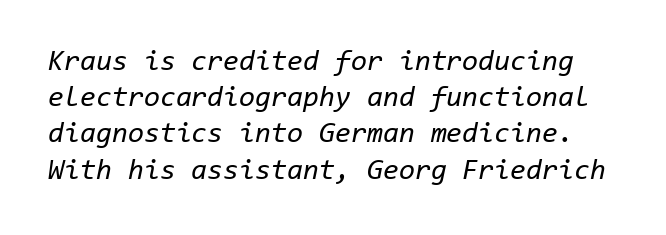
Fixed-width glyphs throughout — classic coding-font behaviour. No chunkiness to these letters — they're not bold. Observe the ordinary spacing: letters are neighbours, not strangers. Plain, unruled lines of type. Is there much room between lines? A standard amount, neither cramped nor airy. Style check: oblique.
